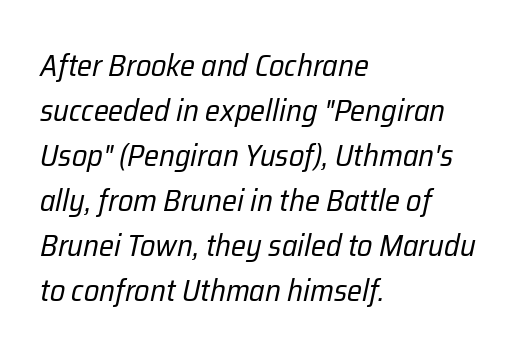
The area under the type is left untouched. The face used here is proportionally spaced, like ordinary book or web type. Every character sits at an angle, as italics do. Every row of glyphs begins at an identical x-position on the left.
